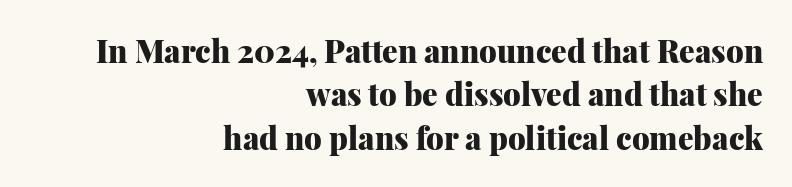
The image shows 31 px heavy serif type, upright; set right-aligned, normal line spacing (1.4x), normal letter spacing, not underlined; medium stroke contrast and a medium x-height.
